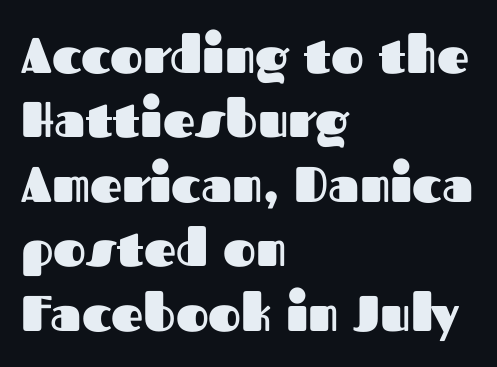
The image shows 50 px heavy sans-serif type, upright; set left-aligned, normal line spacing (1.29x), normal letter spacing, not underlined; medium stroke contrast and a medium x-height.
